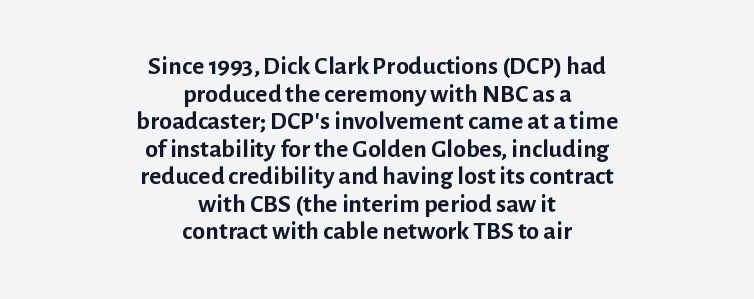
The letters sit at their default tracking, neither squeezed nor spread. Tightly led — the rows are bunched. Descenders hang freely into open space. Heft: maximum for text — a bold. Characters remain perfectly vertical along every line.
